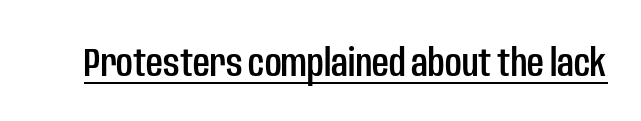
A baseline rule has been typeset under these characters. Think of a printed novel: that variable character pitch is what you see here. These lines keep a tight, regular rhythm from letter to letter. Type style note: lacks serifs. Rendered with straight, roman letterforms.
